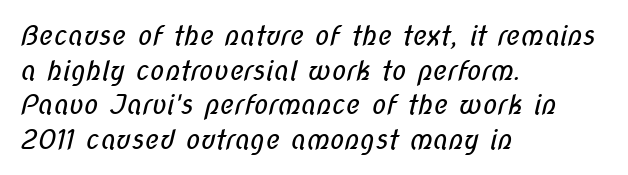
Q: Is the text bold? A: No.
Q: Is the text underlined? A: No.
Q: How is the paragraph aligned? A: Left-aligned.
Q: Is the spacing between letters normal or unusually wide? A: Normal.
Q: Is the spacing between lines tight, normal or loose? A: Normal.
